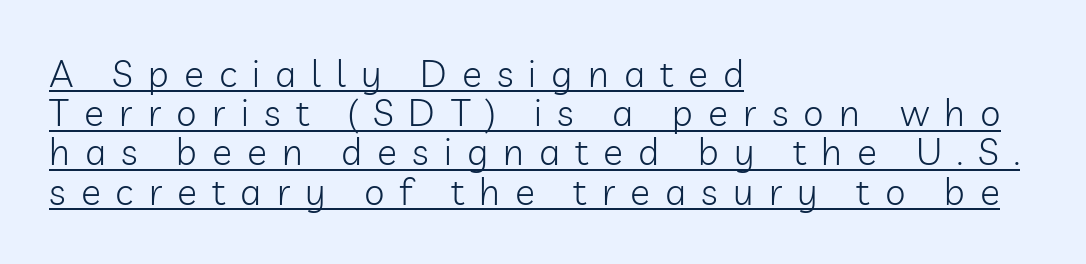
{"serif": "no", "italic": "no", "bold": "no", "weight": "light", "width": "normal", "stroke_contrast": "low", "x_height": "medium", "monospaced": "no", "underline": "yes", "align": "left", "line_spacing": "tight", "line_spacing_ratio": 1.06, "letter_spacing": "wide", "letter_spacing_em": 0.41, "glyph_px": 37}
